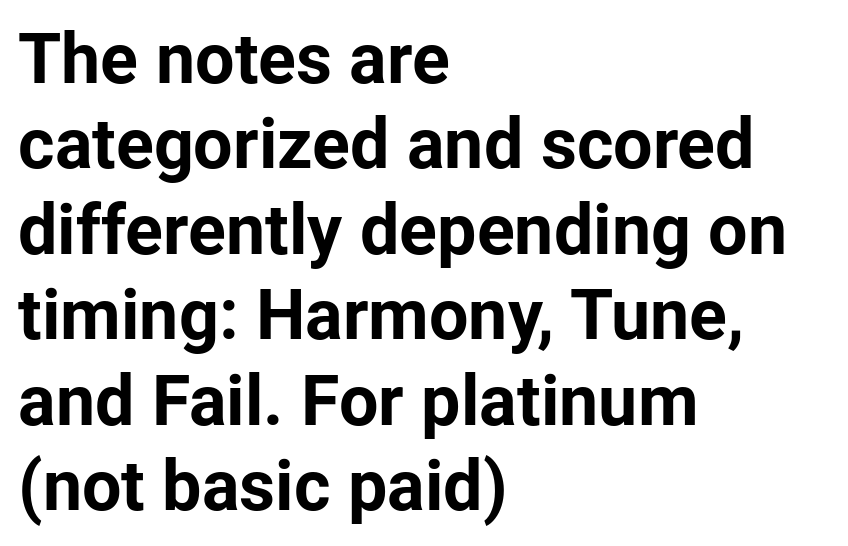
Q: Is the text bold? A: Yes.
Q: Is the text italic (slanted)? A: No, it is upright.
Q: Is the typeface a serif or a sans-serif typeface? A: Sans-serif.
Q: Is the text underlined? A: No.
Q: How is the paragraph aligned? A: Left-aligned.
Q: Is the spacing between letters normal or unusually wide? A: Normal.
Q: Width (condensed, normal, or wide)? A: Normal.
Q: Stroke contrast? A: Low.
Q: x-height? A: Medium.
Q: Monospaced? A: No.
